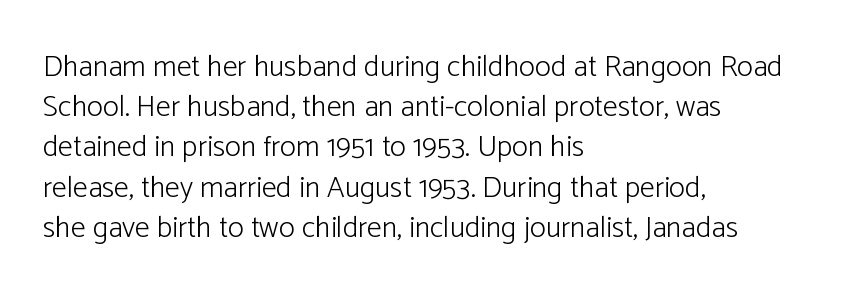
Designer's note — italics off, roman on. Where is the straight margin? On the left. The passage shown is typed in a proportional face where columns would drift. Regular leading. Font category for this specimen: sans-serif. Nothing heavy about these letters — not bold at all.
